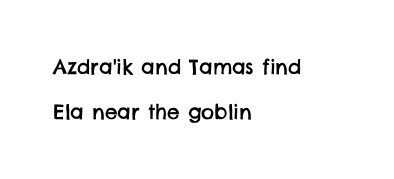
Q: Is the text underlined? A: No.
Q: How is the paragraph aligned? A: Left-aligned.
Q: Is the spacing between letters normal or unusually wide? A: Normal.
Q: Is the spacing between lines tight, normal or loose? A: Loose.
